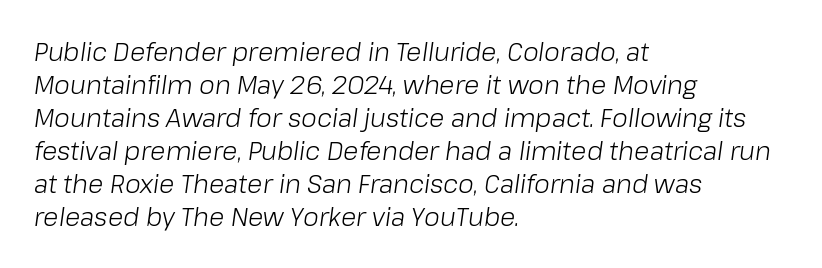
Q: Is the text bold? A: No.
Q: Is the text italic (slanted)? A: Yes, it leans right by about 8 degrees.
Q: Is the text underlined? A: No.
Q: How is the paragraph aligned? A: Left-aligned.
Q: Is the spacing between letters normal or unusually wide? A: Normal.
Q: Is the spacing between lines tight, normal or loose? A: Normal.
